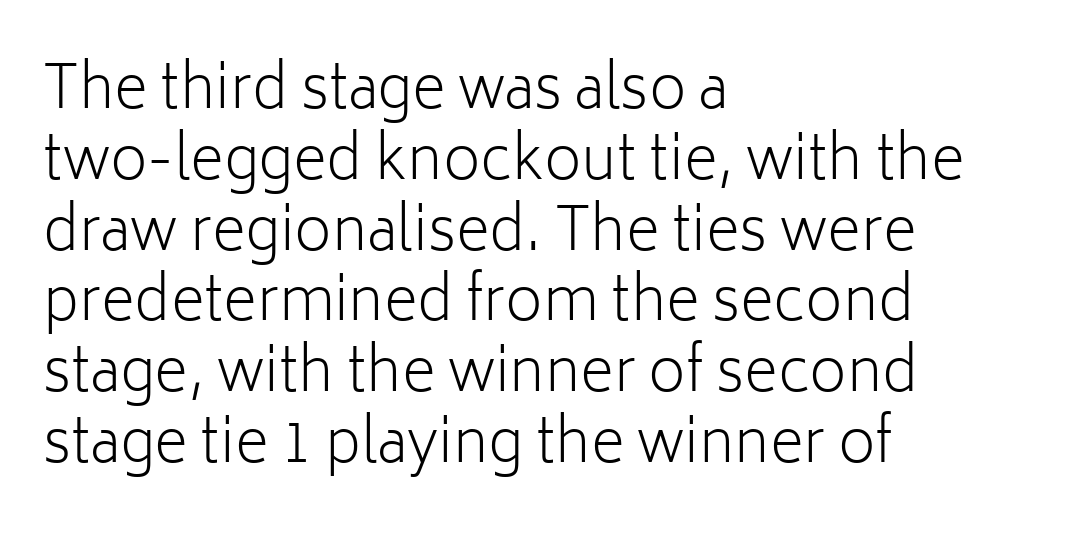
This rendering employs a face without finishing strokes, i.e., a sans-serif. Only glyphs here, with clear space below each row. Reading down the block, your eye returns to a fixed left position each line. Here the glyphs are tracked normally, forming tight word shapes. Nothing heavy about these letters — not bold at all.
